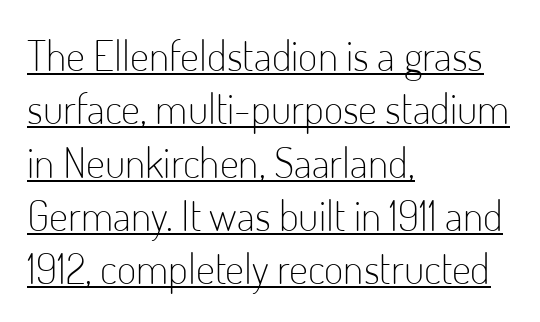
Q: Is the text bold? A: No.
Q: Is the text italic (slanted)? A: No, it is upright.
Q: Is the typeface a serif or a sans-serif typeface? A: Sans-serif.
Q: Is the text underlined? A: Yes.
Q: How is the paragraph aligned? A: Left-aligned.
Q: Is the spacing between letters normal or unusually wide? A: Normal.
Q: Is the spacing between lines tight, normal or loose? A: Normal.
Q: Width (condensed, normal, or wide)? A: Condensed.
Q: Stroke contrast? A: Low.
Q: x-height? A: Small.
Q: Monospaced? A: No.
